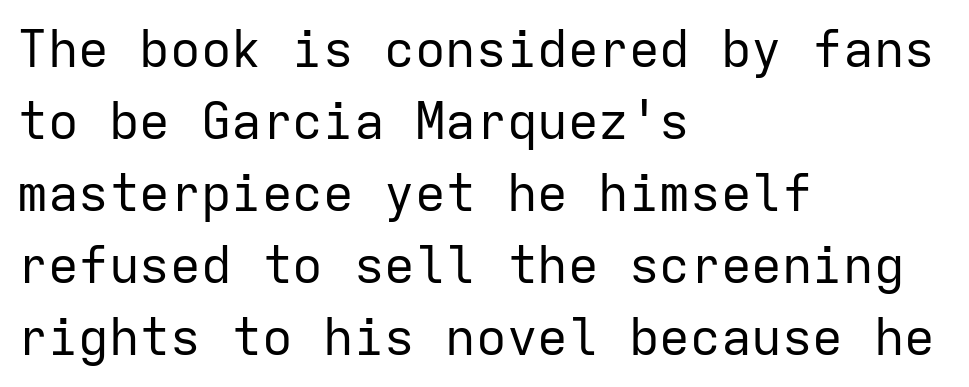
The image shows 51 px regular-weight sans-serif type, upright, monospaced; set left-aligned, normal line spacing (1.41x), normal letter spacing, not underlined; low stroke contrast and a medium x-height.
